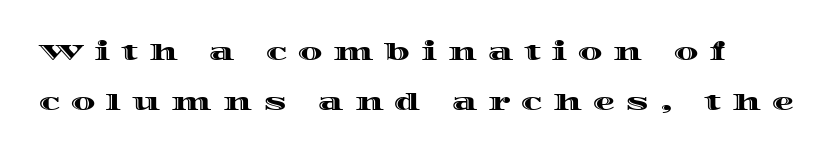
Q: Is the text italic (slanted)? A: No, it is upright.
Q: Is the text underlined? A: No.
Q: Is the spacing between letters normal or unusually wide? A: Unusually wide.
Q: Is the spacing between lines tight, normal or loose? A: Loose.
